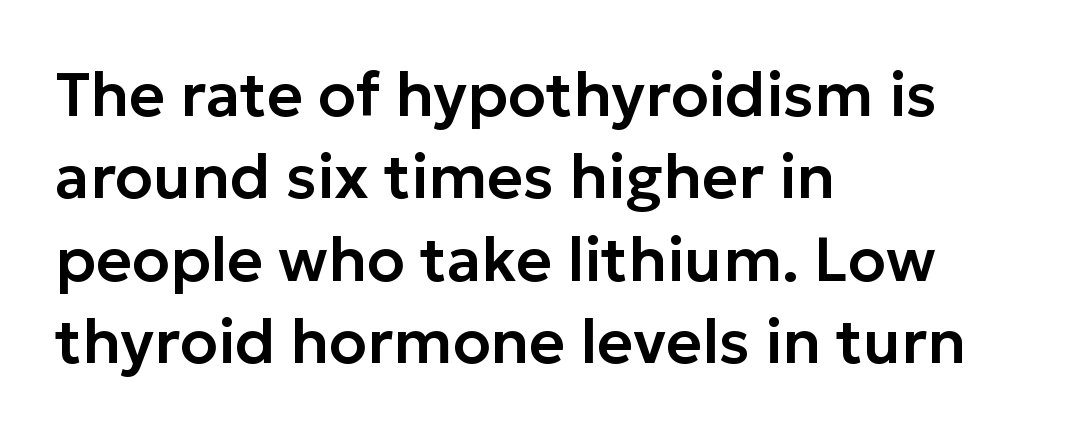
Q: Is the text italic (slanted)? A: No, it is upright.
Q: Is the typeface a serif or a sans-serif typeface? A: Sans-serif.
Q: Is the text underlined? A: No.
Q: How is the paragraph aligned? A: Left-aligned.
Q: Is the spacing between letters normal or unusually wide? A: Normal.
Q: Is the spacing between lines tight, normal or loose? A: Normal.
Q: Width (condensed, normal, or wide)? A: Normal.
Q: Stroke contrast? A: Low.
Q: x-height? A: Medium.
Q: Monospaced? A: No.
